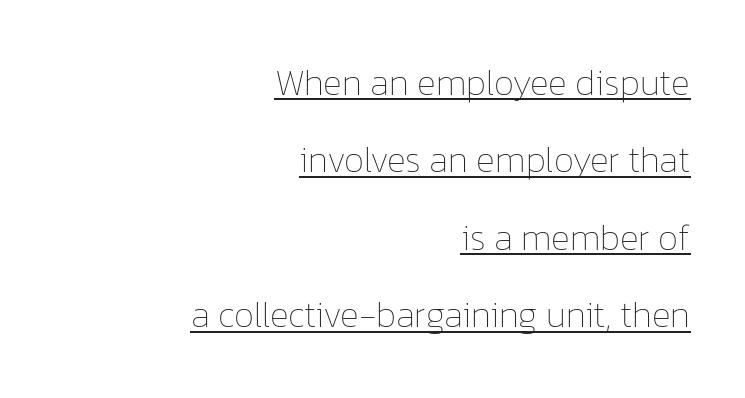
The image shows 36 px thin type, upright; set right-aligned, loose line spacing (2.15x), normal letter spacing, underlined; low stroke contrast and a medium x-height.
